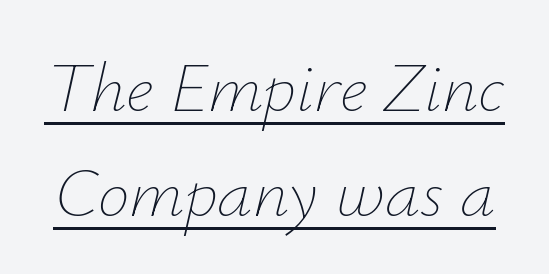
The image shows 71 px thin type, italic (leaning right); set normal line spacing (1.48x), normal letter spacing, underlined; low stroke contrast and a small x-height.
